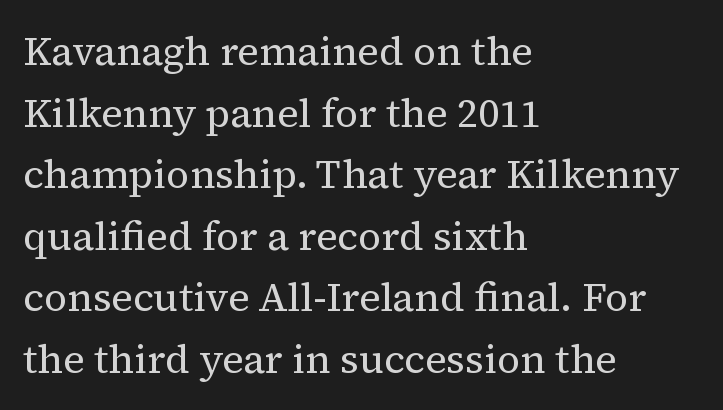
The space between consecutive lines is moderate. Weight: not bold — regular or lighter. Typographically, this falls in the serif category. Think of a printed novel: that variable character pitch is what you see here. Visually the block forms a straight wall on the left and a jagged coastline on the right.
